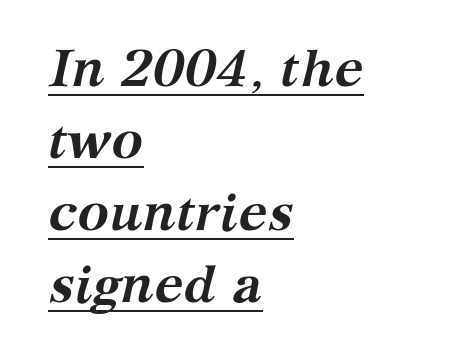
{"serif": "yes", "italic": "yes", "lean": "right", "slant_degrees": 12, "bold": "yes", "weight": "semibold", "width": "normal", "stroke_contrast": "medium", "x_height": "medium", "monospaced": "no", "underline": "yes", "align": "left", "line_spacing": "normal", "line_spacing_ratio": 1.36, "letter_spacing": "normal", "letter_spacing_em": 0.0, "glyph_px": 53}
